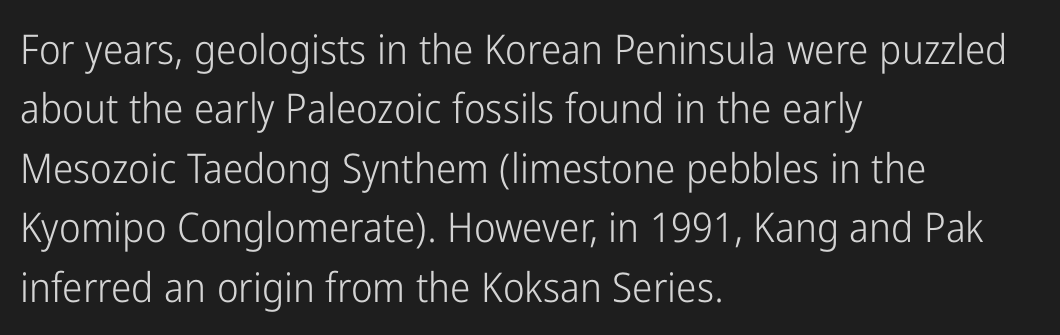
The horizontal fit of the characters is conventional and even. Quick note: not italic, upright. Are there feet on the stems? There aren't — it's a sans. A typesetter would call this proportional, since set widths differ per character.
